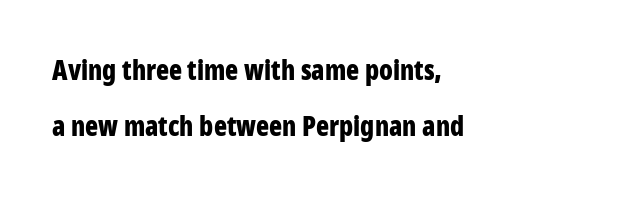
The image shows 27 px bold type, upright; set left-aligned, loose line spacing (2.09x), normal letter spacing, not underlined.
